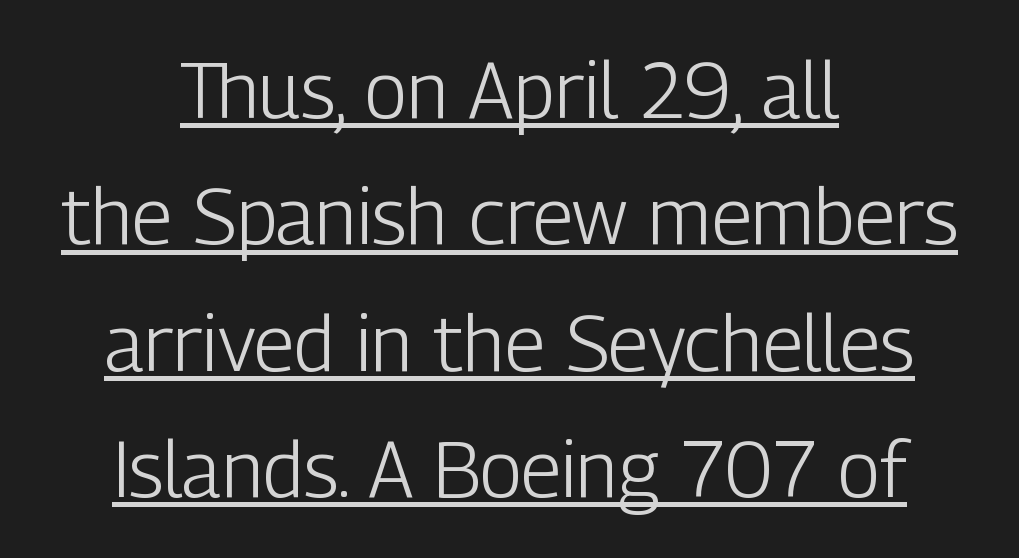
Q: Is the text bold? A: No.
Q: Is the text italic (slanted)? A: No, it is upright.
Q: Is the typeface a serif or a sans-serif typeface? A: Sans-serif.
Q: Is the text underlined? A: Yes.
Q: How is the paragraph aligned? A: Centered.
Q: Is the spacing between letters normal or unusually wide? A: Normal.
Q: Is the spacing between lines tight, normal or loose? A: Normal.
Q: Width (condensed, normal, or wide)? A: Condensed.
Q: Stroke contrast? A: Low.
Q: x-height? A: Medium.
Q: Monospaced? A: No.
